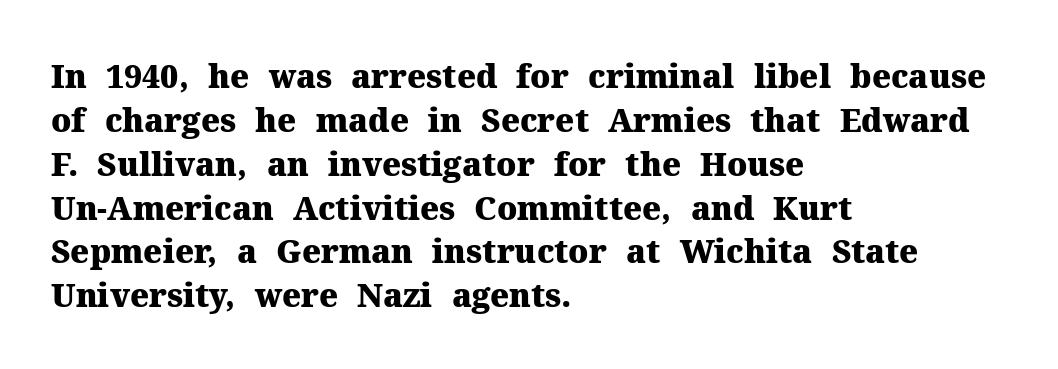
{"serif": "yes", "italic": "no", "bold": "yes", "weight": "heavy", "width": "normal", "stroke_contrast": "medium", "x_height": "medium", "monospaced": "no", "underline": "no", "align": "left", "line_spacing": "normal", "line_spacing_ratio": 1.37, "letter_spacing": "normal", "letter_spacing_em": 0.0, "glyph_px": 32}
